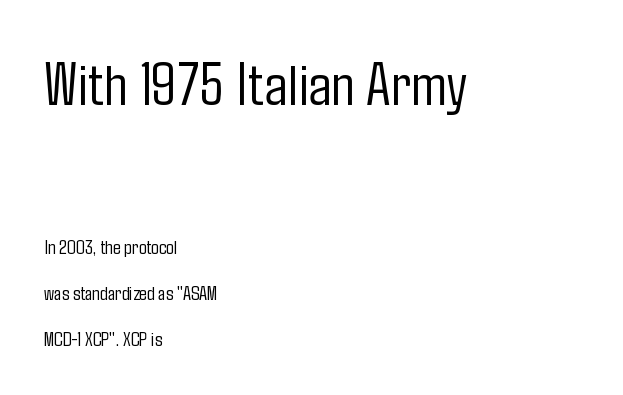
The font sits on the lighter half of the weight spectrum, regular included. Character widths vary here, with narrow letters taking less room than wide ones. The compositor pushed each line to the left boundary. The space beneath each line is pristine and unruled. Reading top to bottom, the characters get smaller at the block break. The text was rendered using a sans face with plain stroke endings.
